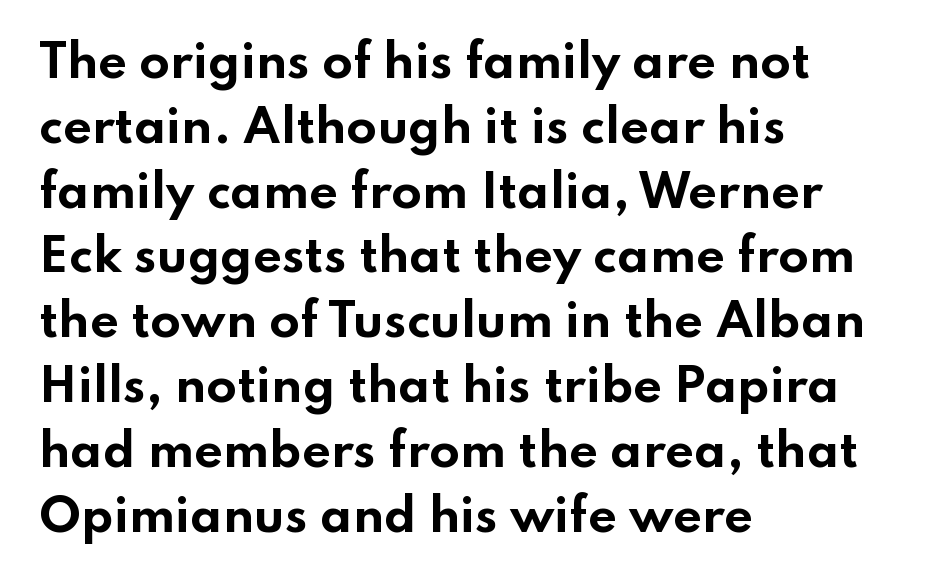
The image shows 45 px bold, wide sans-serif type, upright; set left-aligned, normal line spacing (1.44x), normal letter spacing, not underlined; low stroke contrast and a small x-height.
